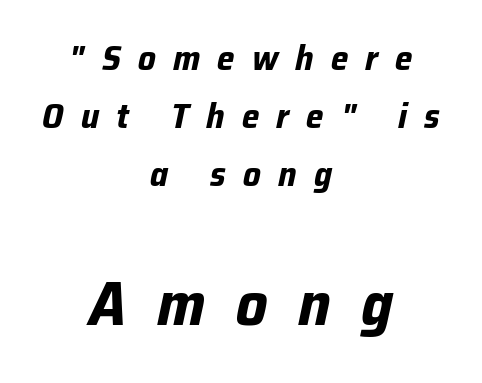
{"italic": "yes", "lean": "right", "slant_degrees": 12, "bold": "yes", "weight": "bold", "width": "normal", "stroke_contrast": "low", "x_height": "medium", "monospaced": "no", "underline": "no", "align": "center", "line_spacing": "normal", "line_spacing_ratio": 1.66, "letter_spacing": "wide", "letter_spacing_em": 0.49, "larger_block": "second", "size_ratio": 1.77, "glyph_px": 62}
